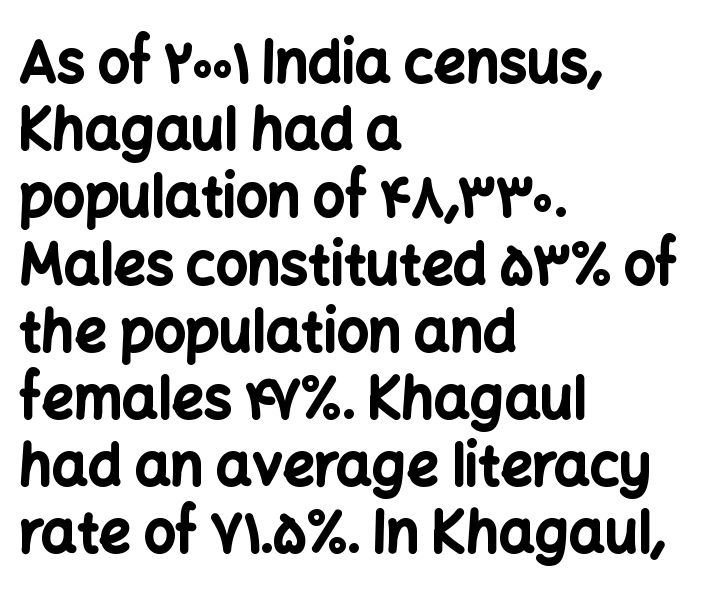
Character widths vary here, with narrow letters taking less room than wide ones. The gaps between neighbouring characters are ordinary and unremarkable. The font is running at its bold setting. Serif or sans? Sans — the stroke terminals are bare. Posture: vertical. Quick note: underline off.
